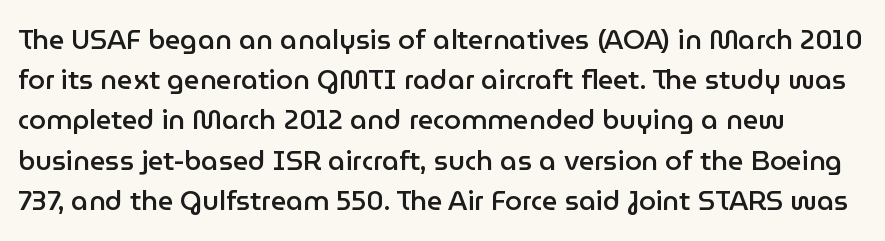
If you measured baseline to baseline, you'd find a middling distance. The specimen omits any rule beneath the text block's lines. These lines keep a tight, regular rhythm from letter to letter. Each glyph is drawn with semibold strokes, heavier than normal yet not fully bold. The specimen reads as upright at a glance.
